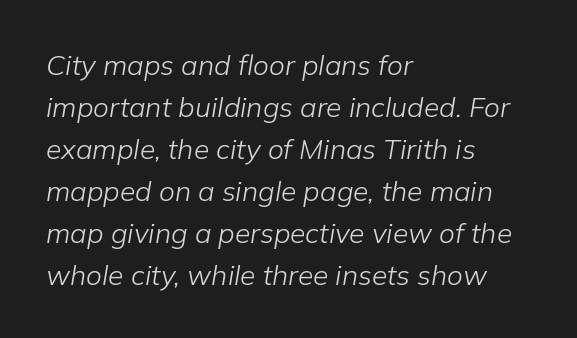
Q: Is the text bold? A: No.
Q: Is the text italic (slanted)? A: Yes, it leans right by about 9 degrees.
Q: Is the text underlined? A: No.
Q: How is the paragraph aligned? A: Left-aligned.
Q: Is the spacing between letters normal or unusually wide? A: Normal.
Q: Is the spacing between lines tight, normal or loose? A: Normal.
Q: Width (condensed, normal, or wide)? A: Normal.
Q: Stroke contrast? A: Low.
Q: x-height? A: Medium.
Q: Monospaced? A: No.
